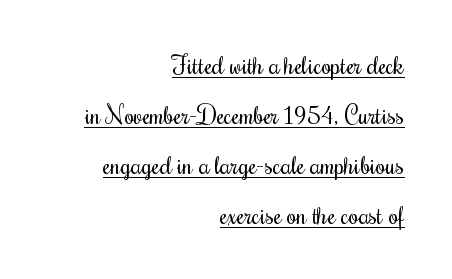
The image shows 25 px text type; set right-aligned, loose line spacing (2.0x), normal letter spacing, underlined.
